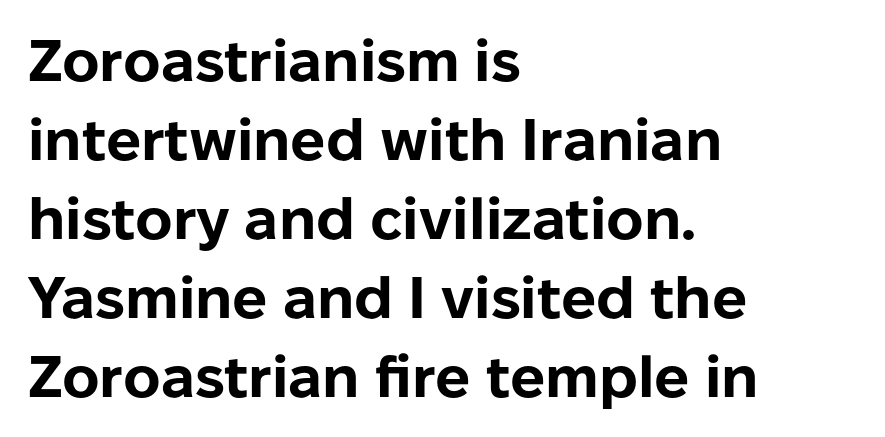
The image shows 58 px bold sans-serif type, upright; set left-aligned, normal line spacing (1.36x), normal letter spacing, not underlined; low stroke contrast and a medium x-height.
